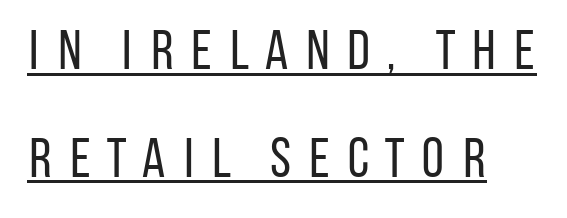
The text block is weighted toward the left margin, trailing off unevenly rightward. In designer terms, the underline attribute is active on this setting. A typesetter would mark this as roman, not italic. No heavy texture on the line: the type isn't bold. The line-height multiplier appears high, well above default. These lines are composed in type without serifs.
